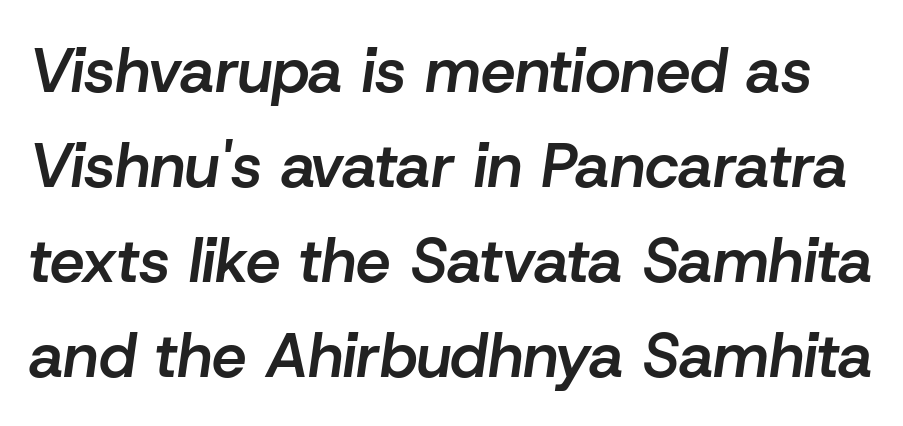
Note the varied advance widths — an 'i' is clearly narrower than an 'm'. Its strokes are somewhat broadened, the hallmark of semibold type. Inter-character spacing is left at the font's built-in metrics. Vertically, the passage feels balanced, rows spaced as you'd expect.
